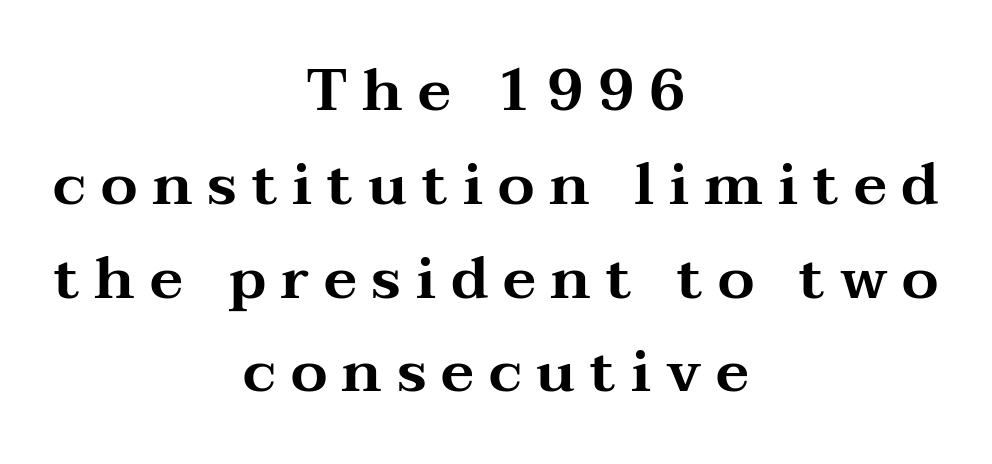
Horizontal bands of white between lines are of average thickness. Unlike italic type, these characters show no tilt at all. Compared with typical body copy, the letter spacing here is much looser. A serif font was chosen for this passage.
